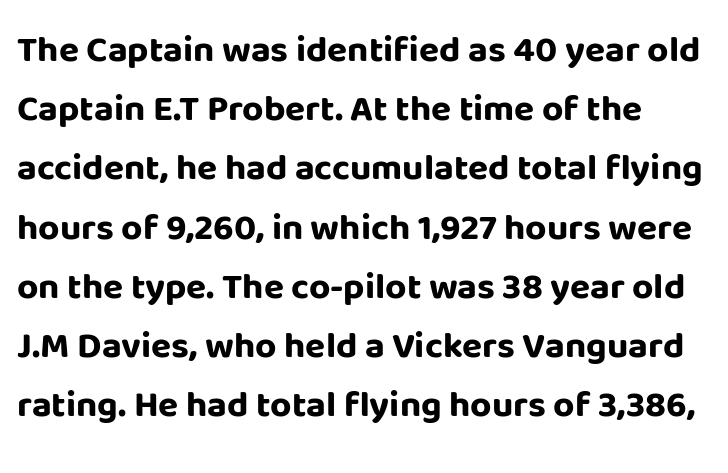
You'd pick this weight for a headline — it's a proper bold. Think of a printed novel: that variable character pitch is what you see here. In terms of letterspacing, this is plain default setting. Is this a sans? Yes — the strokes have no serifs.
